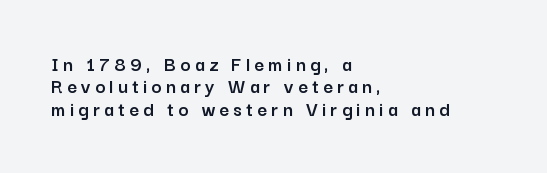
Q: Is the text italic (slanted)? A: No, it is upright.
Q: Is the text underlined? A: No.
Q: How is the paragraph aligned? A: Left-aligned.
Q: Is the spacing between letters normal or unusually wide? A: Unusually wide.
Q: Is the spacing between lines tight, normal or loose? A: Tight.
